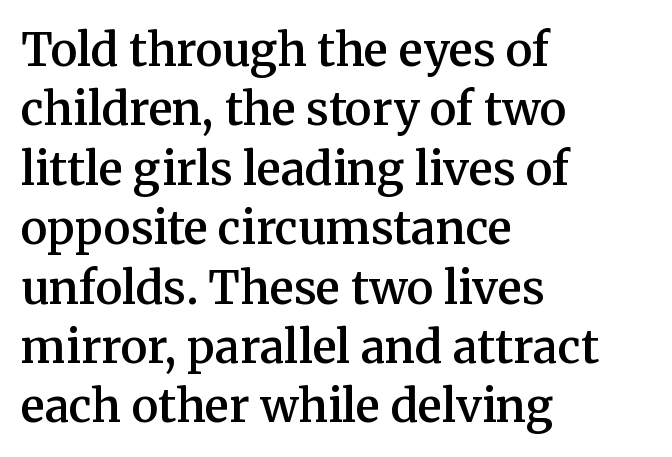
Note: serifs present on the glyphs. Students, this is semibold: more ink than regular, less than bold. No extra tracking has been applied to these lines. A bare baseline throughout the passage.
